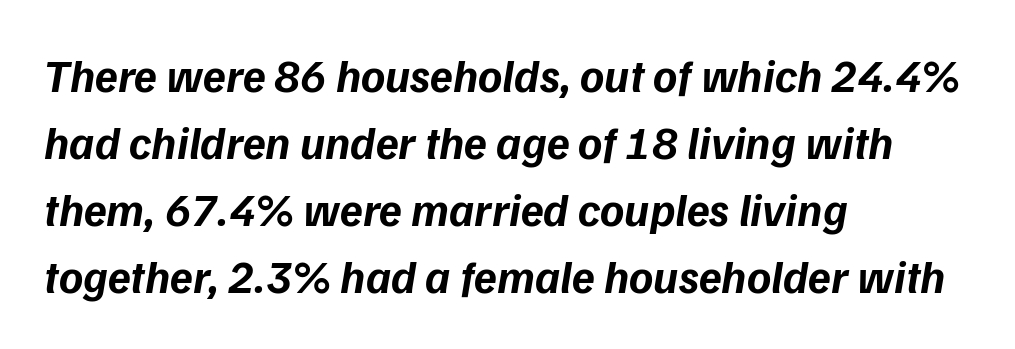
{"italic": "yes", "lean": "right", "slant_degrees": 9, "bold": "yes", "weight": "bold", "width": "normal", "stroke_contrast": "low", "x_height": "medium", "monospaced": "no", "underline": "no", "align": "left", "line_spacing": "normal", "line_spacing_ratio": 1.46, "letter_spacing": "normal", "letter_spacing_em": 0.0, "glyph_px": 46}
